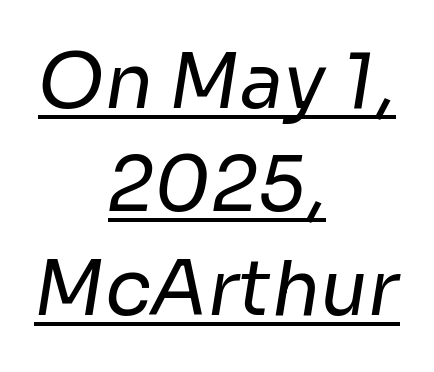
Visually the block forms a symmetrical silhouette, jagged on both flanks. The face looks like a standard text weight, possibly lighter. Baseline-to-baseline distance is the conventional proportion of letter height. Underlined type. Varying glyph widths throughout — classic text-font behaviour. A typesetter would label this face a sans.
